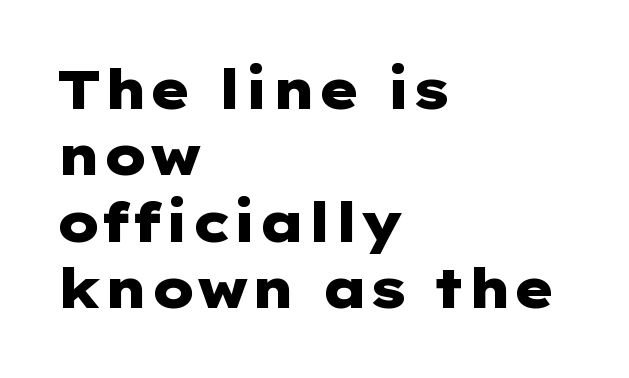
The image shows 54 px heavy, wide sans-serif type, upright; set left-aligned, line spacing 1.23x, normal letter spacing, not underlined; low stroke contrast and a medium x-height.
